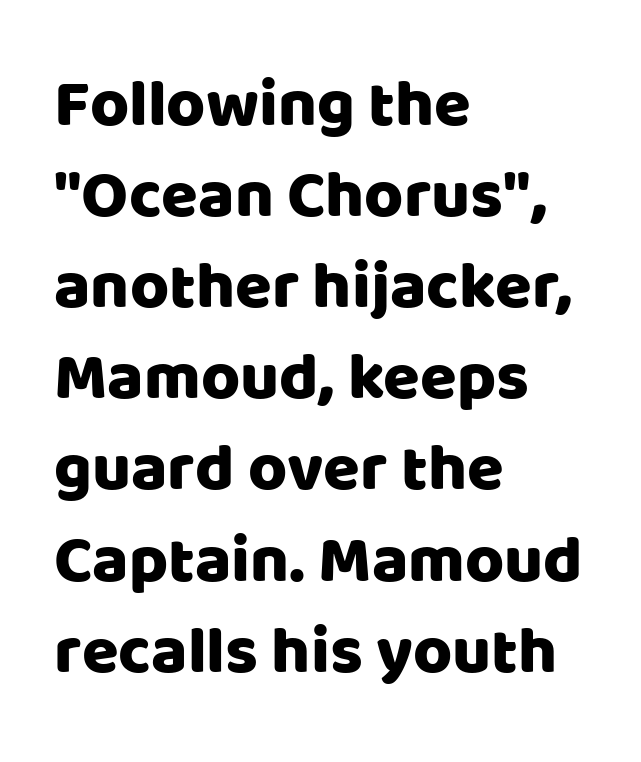
{"serif": "no", "italic": "no", "width": "normal", "stroke_contrast": "low", "x_height": "large", "monospaced": "no", "underline": "no", "align": "left", "line_spacing": "normal", "line_spacing_ratio": 1.36, "letter_spacing": "normal", "letter_spacing_em": 0.0, "glyph_px": 67}
